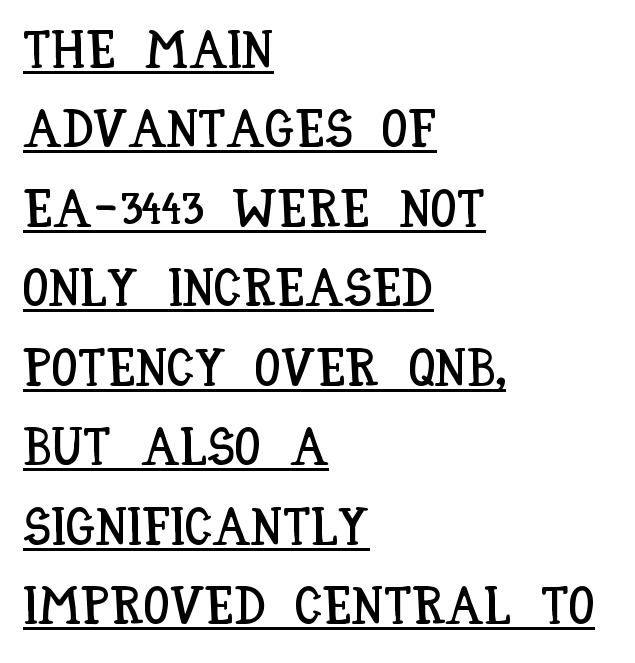
{"italic": "no", "width": "condensed", "stroke_contrast": "low", "x_height": "large", "monospaced": "no", "underline": "yes", "align": "left", "line_spacing": "normal", "line_spacing_ratio": 1.5, "letter_spacing": "normal", "letter_spacing_em": 0.0, "glyph_px": 53}
